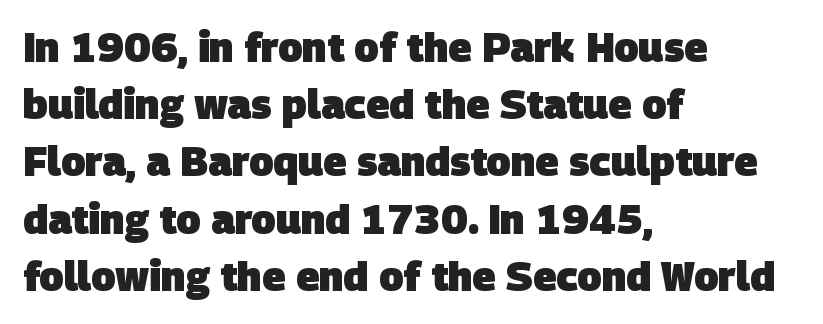
The image shows 40 px heavy sans-serif type; set left-aligned, normal line spacing (1.43x), normal letter spacing, not underlined; low stroke contrast and a large x-height.
